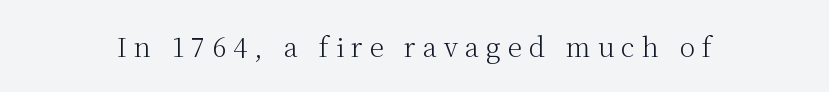
{"italic": "no", "bold": "no", "underline": "no", "letter_spacing": "wide", "letter_spacing_em": 0.27, "glyph_px": 26}
